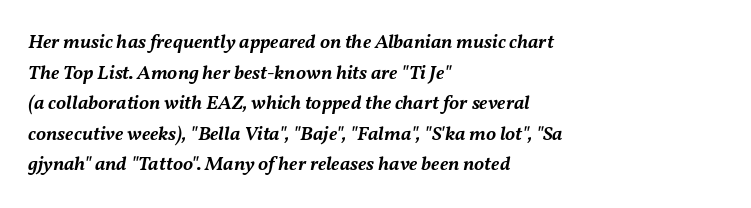
Q: Is the text bold? A: Semi-bold.
Q: Is the text italic (slanted)? A: Yes, it leans right by about 11 degrees.
Q: Is the text underlined? A: No.
Q: How is the paragraph aligned? A: Left-aligned.
Q: Is the spacing between letters normal or unusually wide? A: Normal.
Q: Is the spacing between lines tight, normal or loose? A: Normal.
